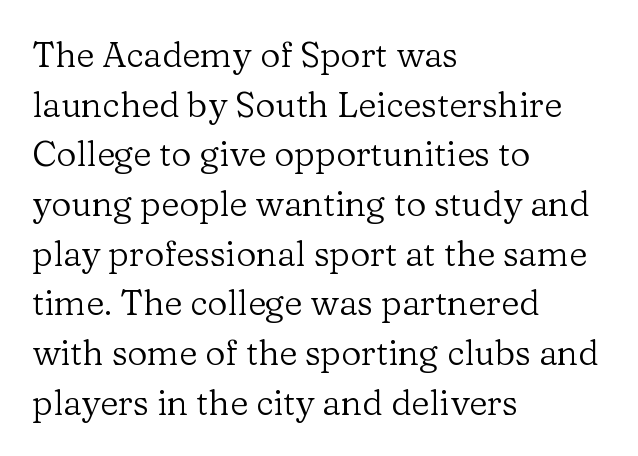
{"serif": "yes", "italic": "no", "bold": "no", "weight": "regular", "width": "normal", "stroke_contrast": "low", "x_height": "medium", "monospaced": "no", "underline": "no", "align": "left", "line_spacing": "normal", "line_spacing_ratio": 1.42, "letter_spacing": "normal", "letter_spacing_em": 0.0, "glyph_px": 35}
